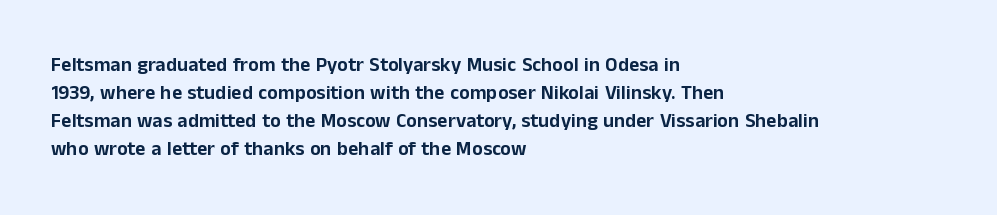
Q: Is the text italic (slanted)? A: No, it is upright.
Q: Is the text underlined? A: No.
Q: How is the paragraph aligned? A: Left-aligned.
Q: Is the spacing between letters normal or unusually wide? A: Normal.
Q: Is the spacing between lines tight, normal or loose? A: Normal.
